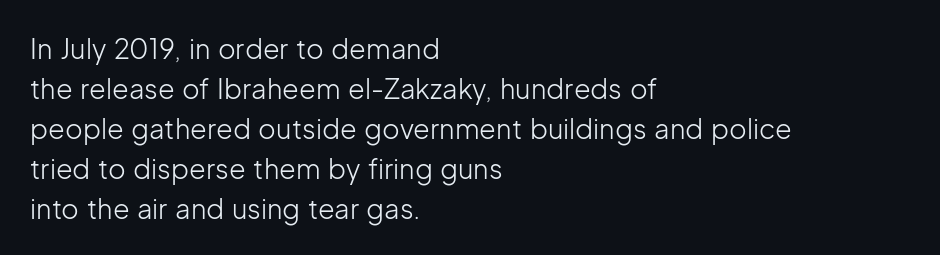
Italic: no, the glyphs are upright roman. Observe the ordinary spacing: letters are neighbours, not strangers. Line spacing here is normal. The zone under the glyphs is completely vacant. These lines stack with their left ends in a neat column.
